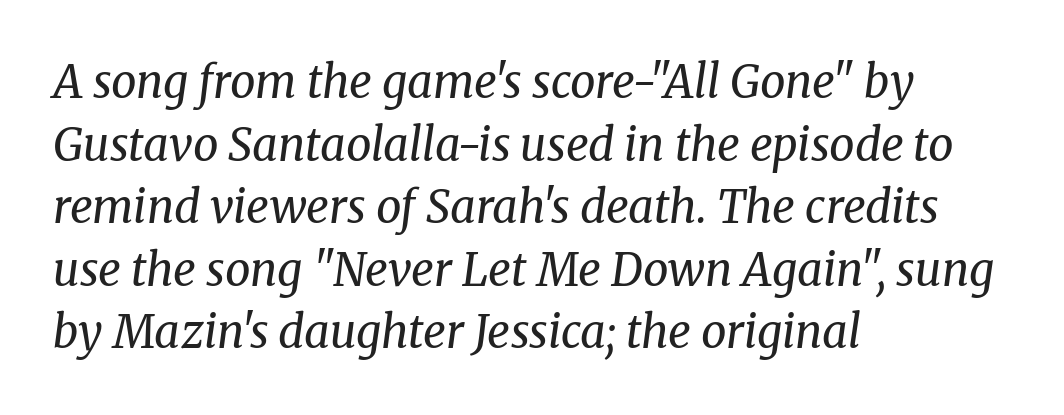
The image shows 45 px regular-weight serif type, italic (leaning right); set left-aligned, normal line spacing (1.39x), normal letter spacing, not underlined; medium stroke contrast and a medium x-height.
